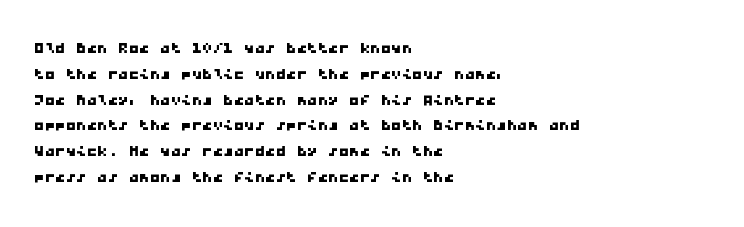
{"underline": "no", "align": "left", "line_spacing_ratio": 1.23, "letter_spacing": "normal", "letter_spacing_em": 0.0, "glyph_px": 21}
